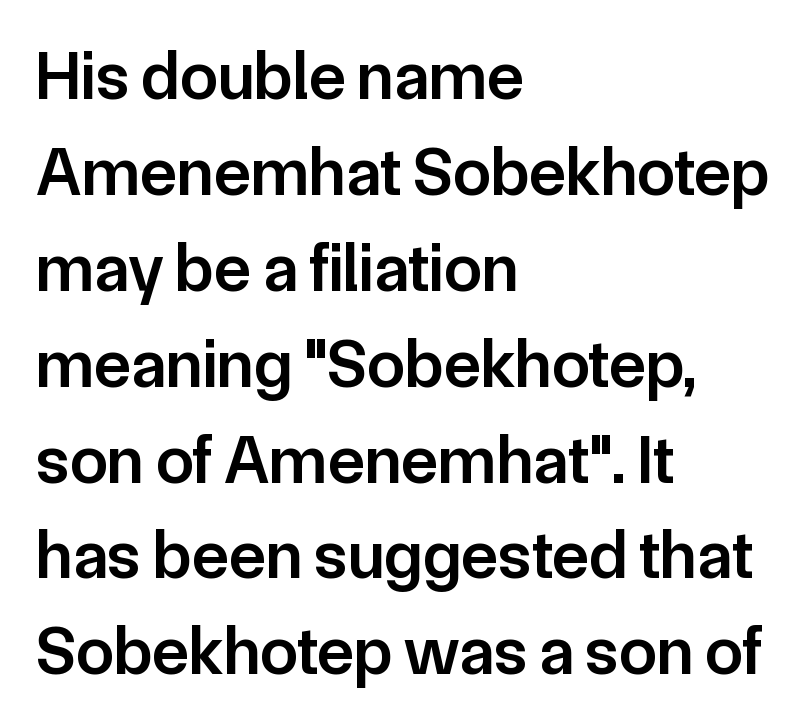
The image shows 68 px semibold sans-serif type, upright; set left-aligned, normal line spacing (1.41x), normal letter spacing, not underlined; low stroke contrast and a medium x-height.
